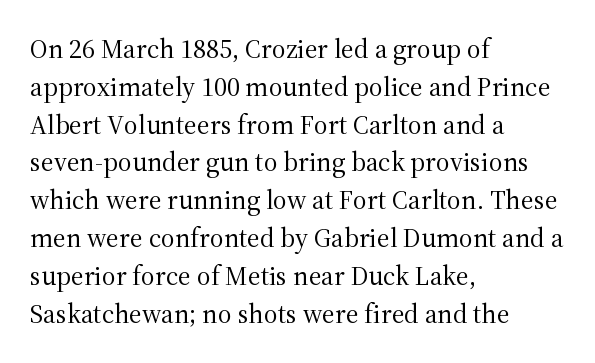
The image shows 27 px text type, upright; set left-aligned, normal line spacing (1.4x), normal letter spacing, not underlined.
